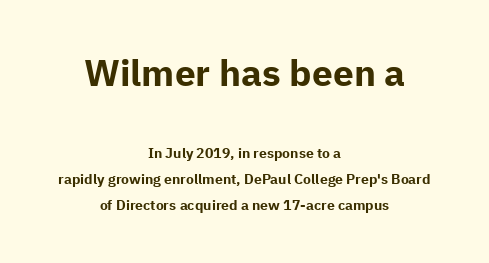
The image shows 37 px bold sans-serif type, upright; set centered, line spacing 1.83x, normal letter spacing, not underlined; the first (top) block is 2.64x larger; low stroke contrast and a medium x-height.
